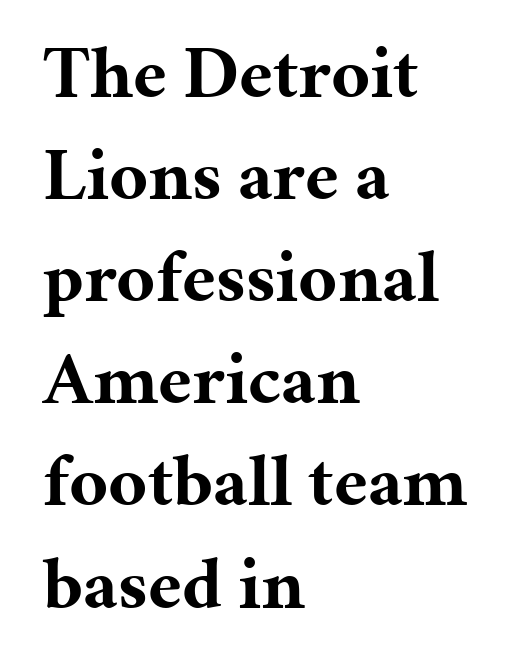
The image shows 74 px bold serif type, upright; set left-aligned, normal line spacing (1.38x), normal letter spacing, not underlined; medium stroke contrast and a medium x-height.
